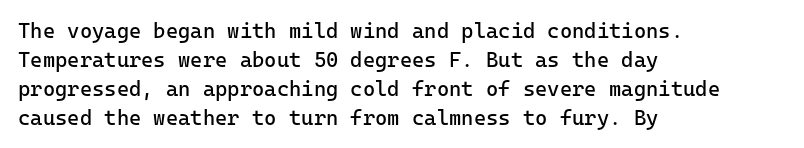
{"italic": "no", "bold": "no", "underline": "no", "align": "left", "line_spacing": "normal", "line_spacing_ratio": 1.38, "letter_spacing": "normal", "letter_spacing_em": 0.0, "glyph_px": 21}
